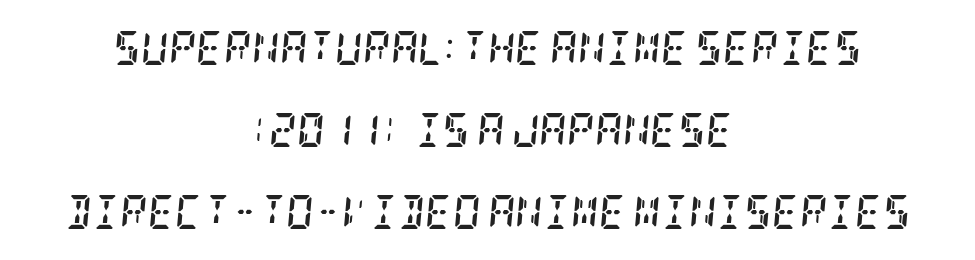
Notice the wide empty band between every row — that's loose leading. Yep, that's italic — everything's leaning. No word sits above an underline. Is the block centered? Yes — each line is placed symmetrically about the middle. This sample uses plain, unmodified letter spacing.
